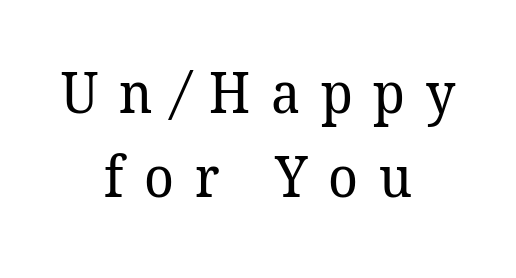
Q: Is the text bold? A: No.
Q: Is the typeface a serif or a sans-serif typeface? A: Serif.
Q: Is the text underlined? A: No.
Q: How is the paragraph aligned? A: Centered.
Q: Is the spacing between letters normal or unusually wide? A: Unusually wide.
Q: Is the spacing between lines tight, normal or loose? A: Normal.
Q: Width (condensed, normal, or wide)? A: Normal.
Q: Stroke contrast? A: Low.
Q: x-height? A: Medium.
Q: Monospaced? A: No.
